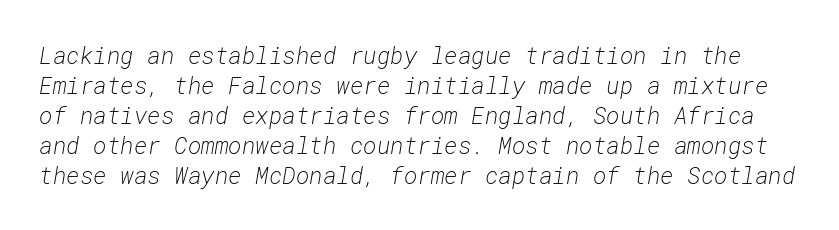
The image shows 23 px text type, italic (leaning right); set normal line spacing (1.3x), normal letter spacing, not underlined.
